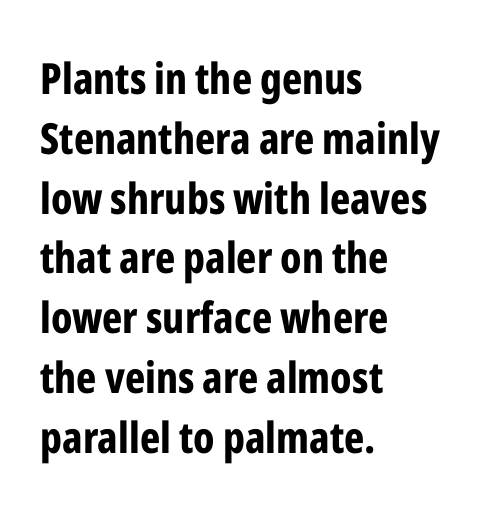
{"serif": "no", "italic": "no", "bold": "yes", "weight": "bold", "width": "condensed", "stroke_contrast": "low", "x_height": "medium", "monospaced": "no", "underline": "no", "align": "left", "line_spacing": "normal", "line_spacing_ratio": 1.39, "letter_spacing": "normal", "letter_spacing_em": 0.0, "glyph_px": 43}
